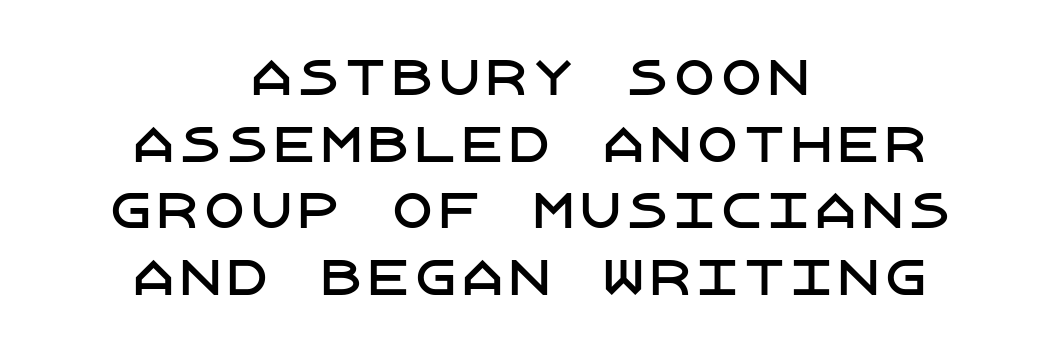
The image shows 47 px sans-serif type, upright; set centered, normal line spacing (1.42x), normal letter spacing, not underlined; low stroke contrast and a large x-height.
